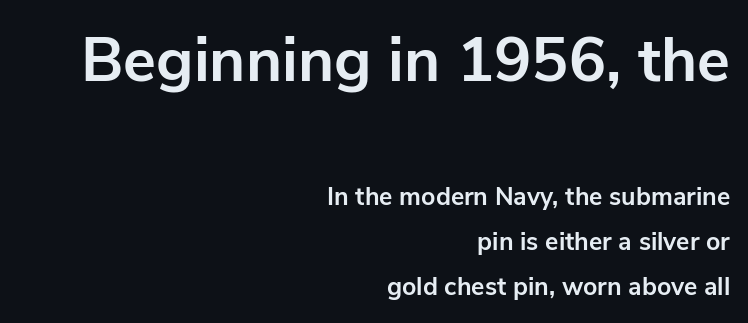
Is this a fixed-width face? No — the glyphs have proportional, varying widths. Rendered with straight, roman letterforms. You'd pick this weight for a headline — it's a proper bold. The lines in this sample share a right terminus and differ only in where they begin. Quick note: underline off. The rendering shrinks the type as you move from the upper chunk to the lower.
